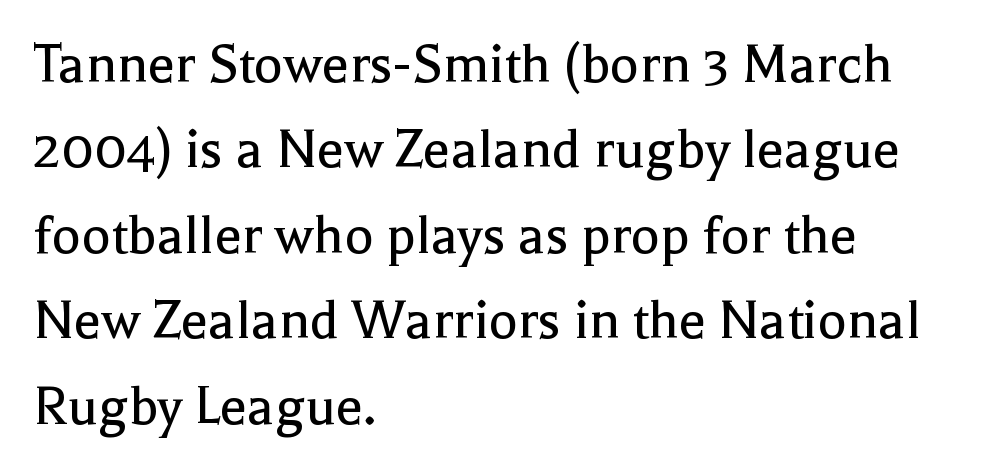
The letters stand upright; this is a roman face. No letter is thick-stroked: the sample isn't bold. Whoever set this chose a conventional vertical rhythm. Think of a printed novel: that variable character pitch is what you see here.
